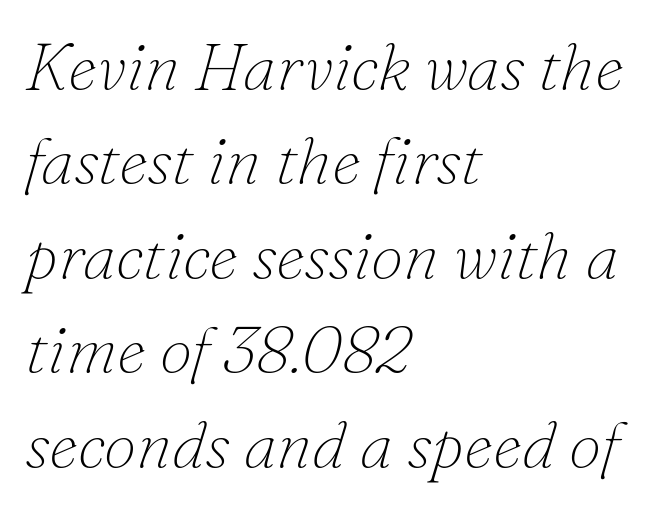
Q: Is the text bold? A: No.
Q: Is the text italic (slanted)? A: Yes, it leans right by about 16 degrees.
Q: Is the typeface a serif or a sans-serif typeface? A: Serif.
Q: Is the text underlined? A: No.
Q: How is the paragraph aligned? A: Left-aligned.
Q: Is the spacing between letters normal or unusually wide? A: Normal.
Q: Is the spacing between lines tight, normal or loose? A: Normal.
Q: Width (condensed, normal, or wide)? A: Normal.
Q: Stroke contrast? A: Low.
Q: x-height? A: Small.
Q: Monospaced? A: No.
